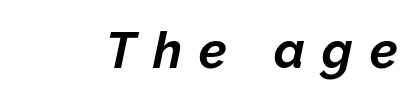
Substantial extra tracking has been applied to these lines. Looks like regular typesetting: each glyph gets only the width it needs. Each glyph is drawn with heavy, bold strokes. Any mark beneath the type? The region is blank. Is the type slanted? Yes — the strokes lean at a clear angle.
